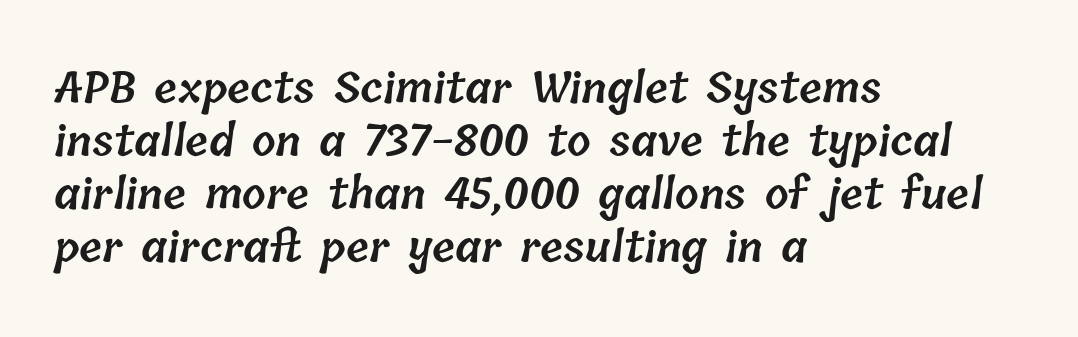
{"bold": "semi", "weight": "semibold", "width": "normal", "stroke_contrast": "low", "x_height": "medium", "monospaced": "no", "underline": "no", "align": "left", "line_spacing": "normal", "line_spacing_ratio": 1.26, "letter_spacing": "normal", "letter_spacing_em": 0.0, "glyph_px": 42}
